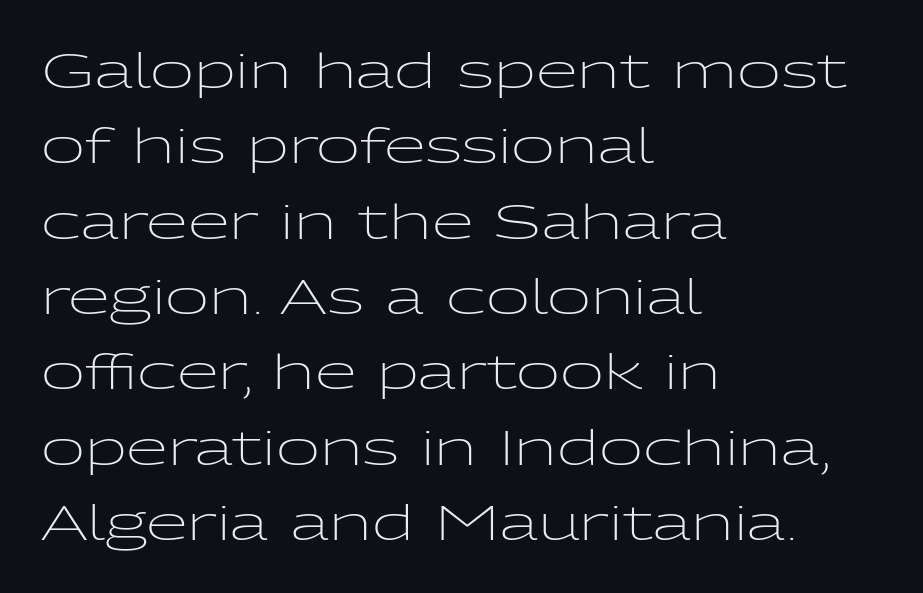
The image shows 48 px light, wide sans-serif type, upright; set left-aligned, normal line spacing (1.57x), normal letter spacing, not underlined; low stroke contrast and a medium x-height.
